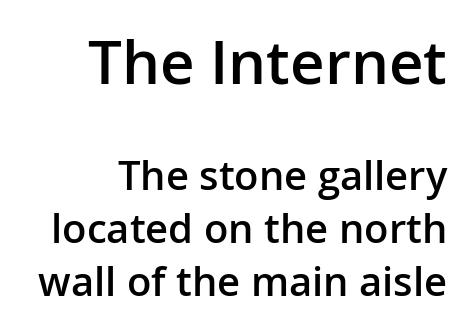
The letters sit at their default tracking, neither squeezed nor spread. Does the weight exceed regular? Yes, but only to semibold. Type style note: lacks serifs. Words float on clear page, feet unadorned.
